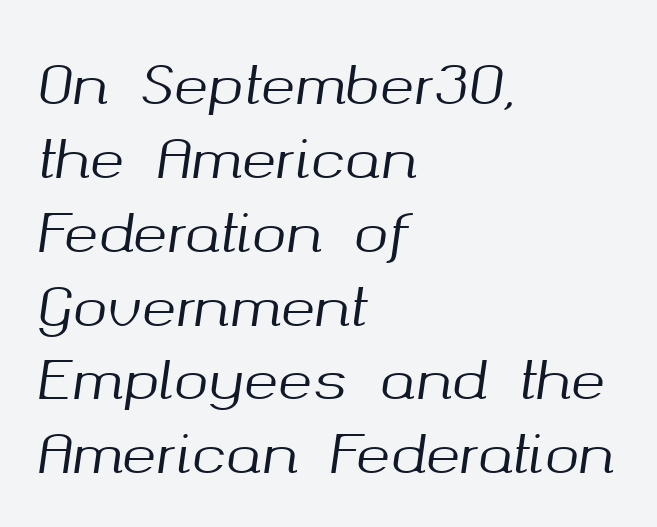
Q: Is the text italic (slanted)? A: Yes, it leans right by about 8 degrees.
Q: Is the text underlined? A: No.
Q: How is the paragraph aligned? A: Left-aligned.
Q: Is the spacing between letters normal or unusually wide? A: Normal.
Q: Is the spacing between lines tight, normal or loose? A: Normal.
Q: Width (condensed, normal, or wide)? A: Normal.
Q: Stroke contrast? A: Medium.
Q: x-height? A: Medium.
Q: Monospaced? A: No.
